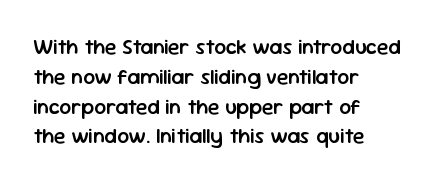
Every row of glyphs begins at an identical x-position on the left. Underlining? Definitely not there. What's the leading like? Ordinary, nothing unusual. The tracking reads as untouched default to a designer's eye. A fair bit of extra ink — the face is semibold, not bold.
